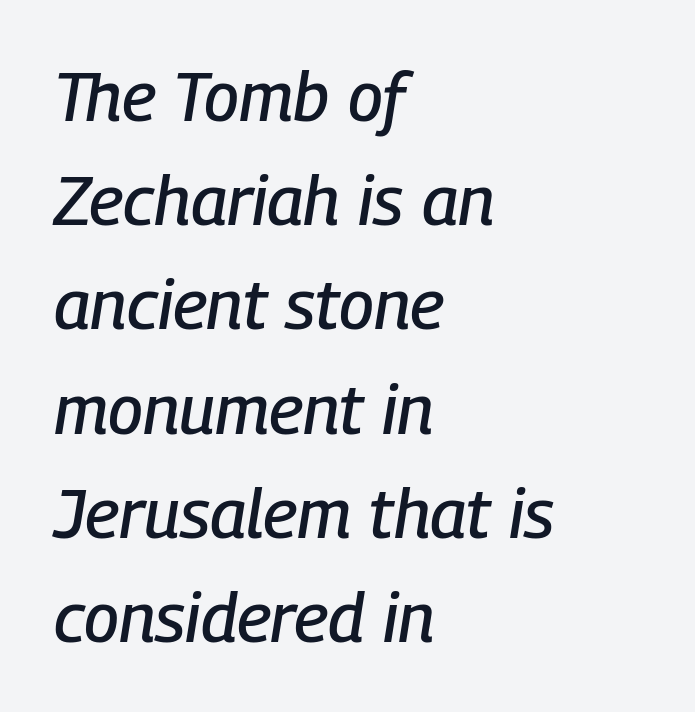
The image shows 69 px condensed type, italic (leaning right); set left-aligned, normal line spacing (1.51x), normal letter spacing, not underlined; low stroke contrast and a medium x-height.
